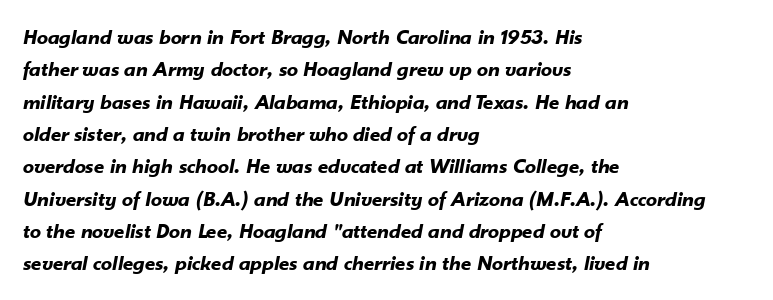
{"italic": "yes", "lean": "right", "slant_degrees": 10, "bold": "yes", "underline": "no", "align": "left", "line_spacing": "normal", "line_spacing_ratio": 1.47, "letter_spacing": "normal", "letter_spacing_em": 0.0, "glyph_px": 22}
